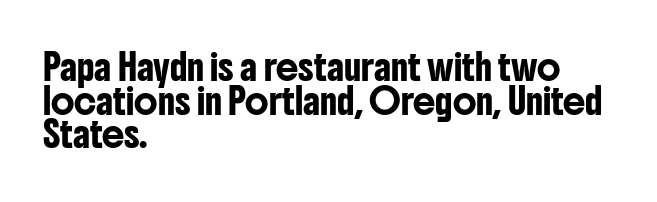
The image shows 25 px text type, upright; set left-aligned, normal line spacing (1.35x), normal letter spacing, not underlined.
